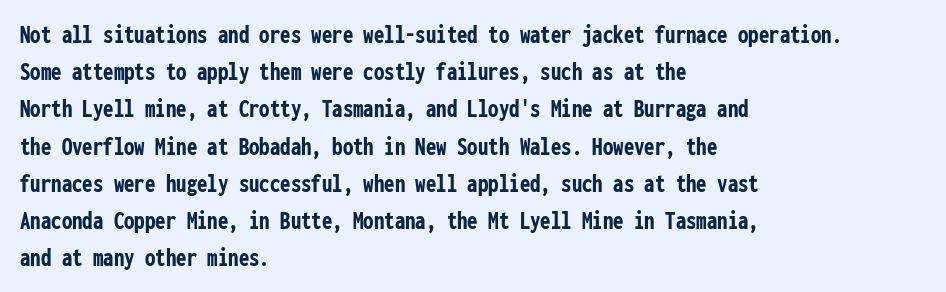
{"italic": "no", "bold": "yes", "underline": "no", "align": "left", "line_spacing": "normal", "line_spacing_ratio": 1.43, "letter_spacing": "normal", "letter_spacing_em": 0.0, "glyph_px": 26}
